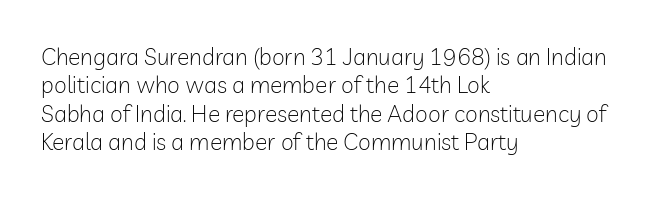
{"italic": "no", "bold": "no", "underline": "no", "align": "left", "line_spacing_ratio": 1.23, "letter_spacing": "normal", "letter_spacing_em": 0.0, "glyph_px": 23}
